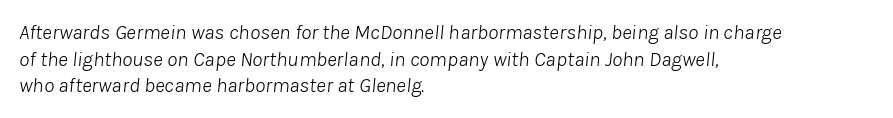
The space beneath each line is pristine and unruled. Compared with a centered layout, this one pins lines to the left instead. The passage shown is not bold in any degree. Slant detected: the letters are inclined. The vertical gap from one line to the next is medium.
